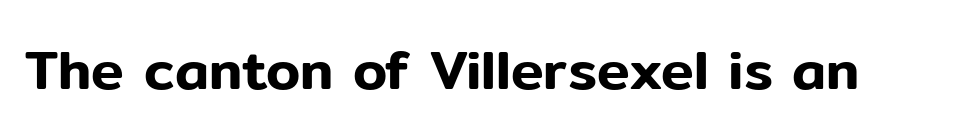
Is this a fixed-width face? No — the glyphs have proportional, varying widths. Font category for this specimen: sans-serif. Descenders are the only things crossing below the line. Ordinary non-slanted type is in use.
